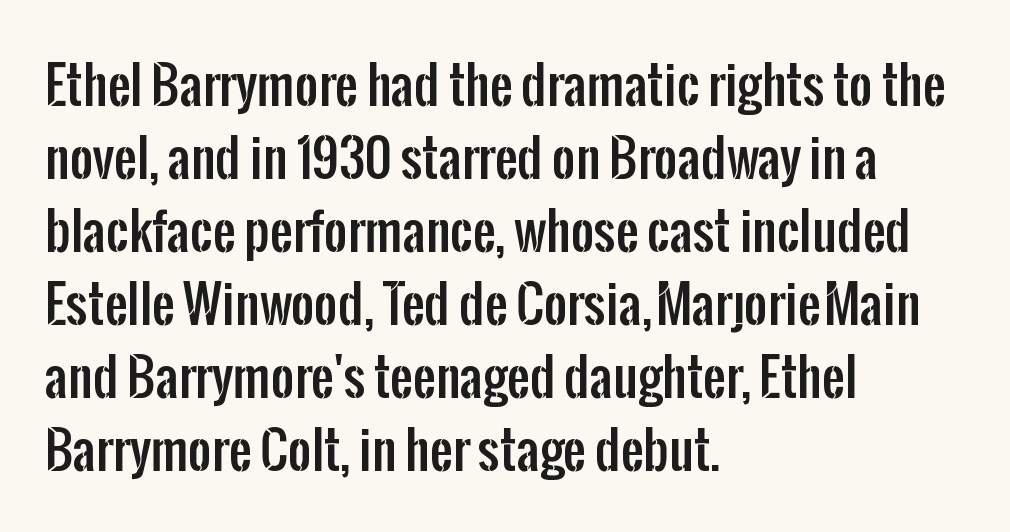
{"serif": "no", "italic": "no", "width": "condensed", "stroke_contrast": "low", "x_height": "medium", "monospaced": "no", "underline": "no", "align": "left", "line_spacing": "normal", "line_spacing_ratio": 1.43, "letter_spacing": "normal", "letter_spacing_em": 0.0, "glyph_px": 51}
